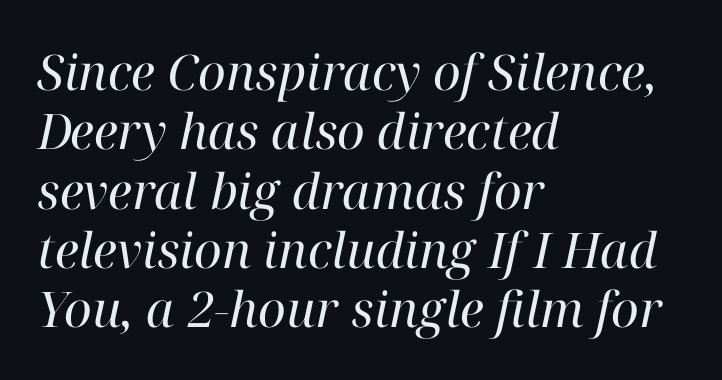
{"serif": "yes", "italic": "yes", "lean": "right", "slant_degrees": 12, "bold": "no", "weight": "regular", "width": "normal", "stroke_contrast": "high", "x_height": "medium", "monospaced": "no", "underline": "no", "align": "left", "line_spacing_ratio": 1.21, "letter_spacing": "normal", "letter_spacing_em": 0.0, "glyph_px": 49}
